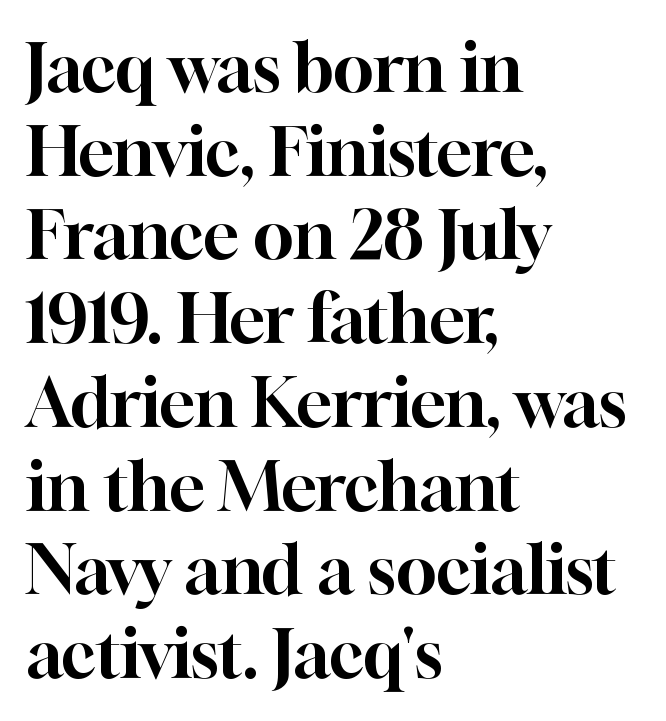
Q: Is the text italic (slanted)? A: No, it is upright.
Q: Is the typeface a serif or a sans-serif typeface? A: Serif.
Q: Is the text underlined? A: No.
Q: How is the paragraph aligned? A: Left-aligned.
Q: Is the spacing between letters normal or unusually wide? A: Normal.
Q: Is the spacing between lines tight, normal or loose? A: Normal.
Q: Width (condensed, normal, or wide)? A: Normal.
Q: Stroke contrast? A: High.
Q: x-height? A: Medium.
Q: Monospaced? A: No.
